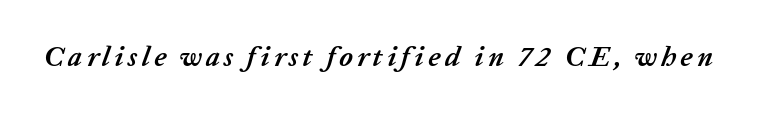
Q: Is the text bold? A: Yes.
Q: Is the text italic (slanted)? A: Yes, it leans right by about 20 degrees.
Q: Is the text underlined? A: No.
Q: Width (condensed, normal, or wide)? A: Normal.
Q: Stroke contrast? A: Low.
Q: x-height? A: Medium.
Q: Monospaced? A: No.
